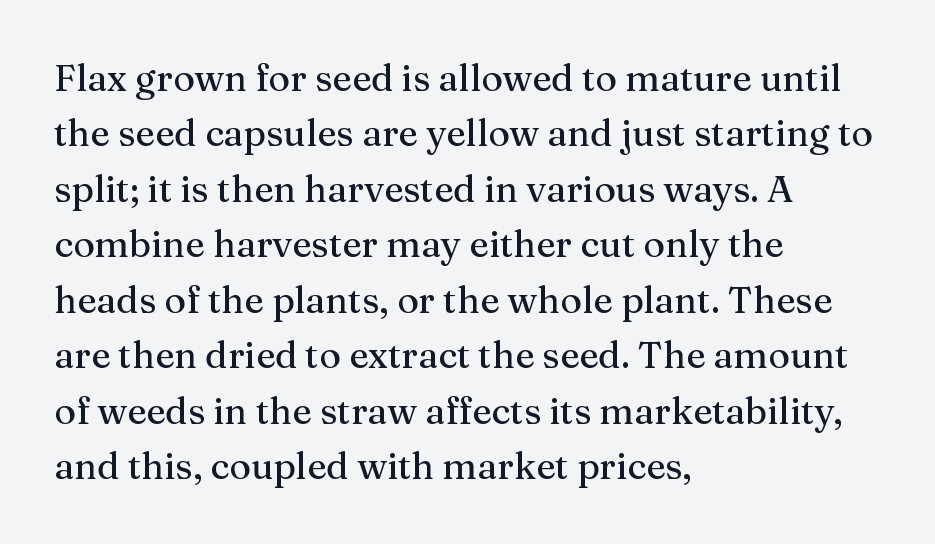
The image shows 37 px serif type, upright; set left-aligned, normal line spacing (1.5x), normal letter spacing, not underlined; medium stroke contrast and a medium x-height.
